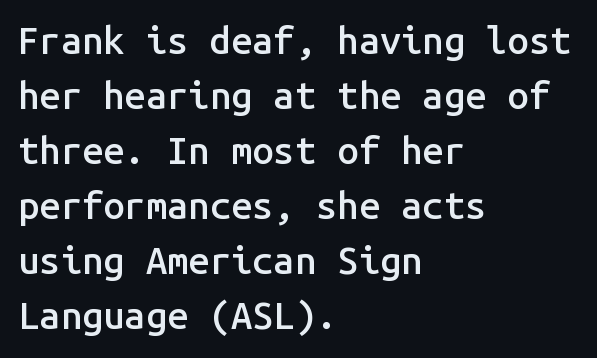
Q: Is the text bold? A: Semi-bold.
Q: Is the text italic (slanted)? A: No, it is upright.
Q: Is the typeface a serif or a sans-serif typeface? A: Sans-serif.
Q: Is the text underlined? A: No.
Q: How is the paragraph aligned? A: Left-aligned.
Q: Is the spacing between letters normal or unusually wide? A: Normal.
Q: Is the spacing between lines tight, normal or loose? A: Normal.
Q: Width (condensed, normal, or wide)? A: Normal.
Q: Stroke contrast? A: Low.
Q: x-height? A: Medium.
Q: Monospaced? A: Yes.
